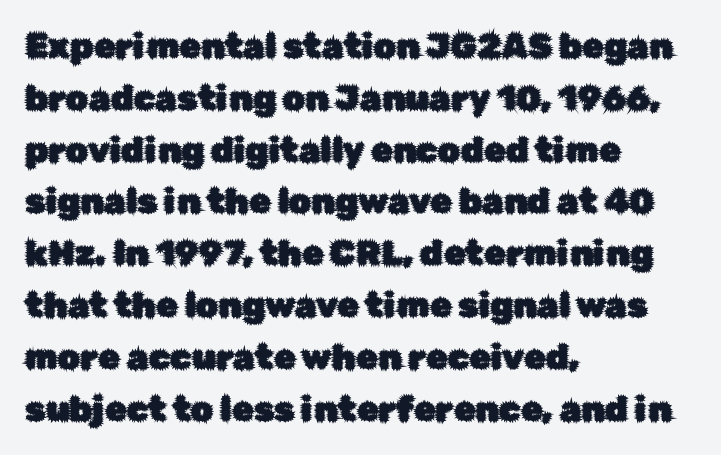
Each letter keeps its own natural width here, so spacing adapts to shape. Each word holds together tightly as a unit, with standard inter-letter gaps. Honestly, the row spacing looks completely unremarkable. Rule under the text: the space is simply empty.
